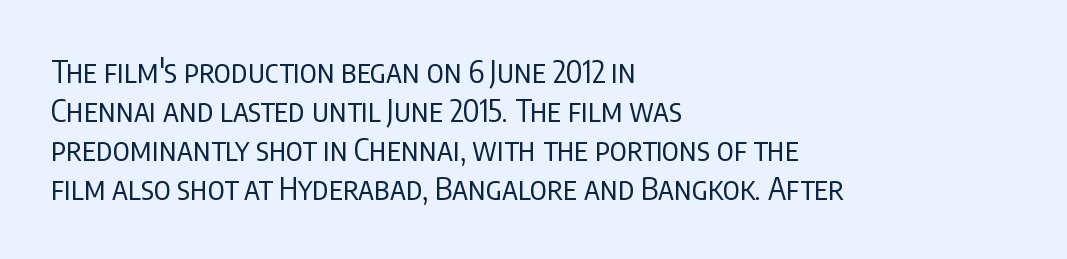
The rendering uses a moderate line-height, typical for paragraphs. The gaps between neighbouring characters are ordinary and unremarkable. The rendering uses natural spacing where letterforms have individual widths. Does the type have serifs? No, each stem ends abruptly. Weight: regular or lighter. Style check: upright.
